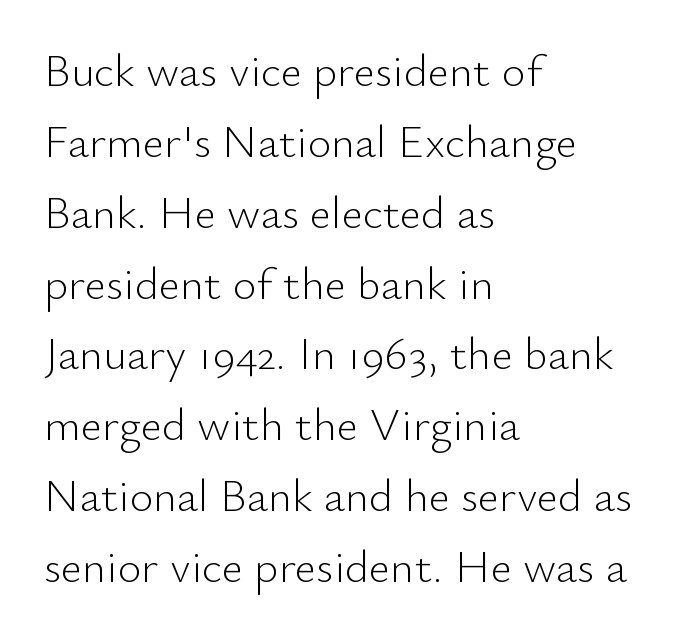
The image shows 46 px light sans-serif type, upright; set left-aligned, normal line spacing (1.54x), normal letter spacing, not underlined; low stroke contrast and a small x-height.
